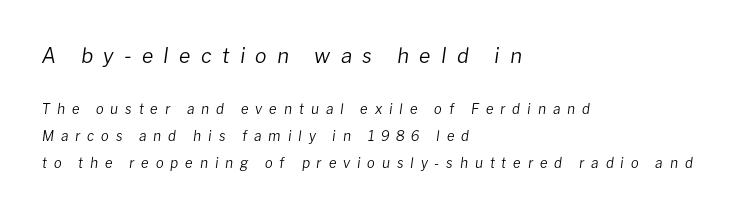
Q: Is the text bold? A: No.
Q: Is the text italic (slanted)? A: Yes, it leans right by about 8 degrees.
Q: Is the text underlined? A: No.
Q: How is the paragraph aligned? A: Left-aligned.
Q: Is the spacing between letters normal or unusually wide? A: Unusually wide.
Q: Is the spacing between lines tight, normal or loose? A: Loose.
Q: Which block of text is set in a larger size, the first (top) or the second (bottom)? A: The first (top) one.
